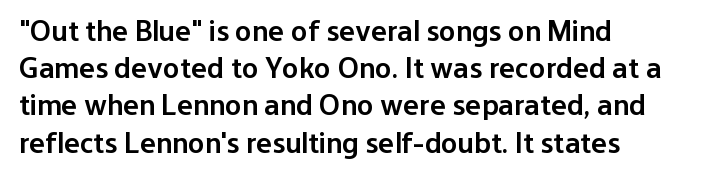
Q: Is the text bold? A: Semi-bold.
Q: Is the text italic (slanted)? A: No, it is upright.
Q: Is the typeface a serif or a sans-serif typeface? A: Sans-serif.
Q: Is the text underlined? A: No.
Q: How is the paragraph aligned? A: Left-aligned.
Q: Is the spacing between letters normal or unusually wide? A: Normal.
Q: Width (condensed, normal, or wide)? A: Normal.
Q: Stroke contrast? A: Low.
Q: x-height? A: Medium.
Q: Monospaced? A: No.
